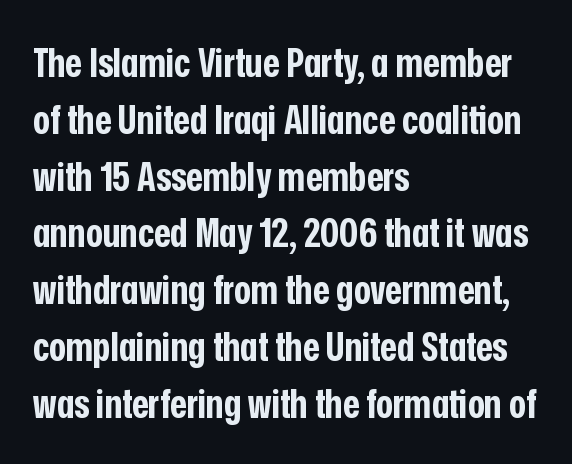
Q: Is the text bold? A: Yes.
Q: Is the text italic (slanted)? A: No, it is upright.
Q: Is the typeface a serif or a sans-serif typeface? A: Sans-serif.
Q: Is the text underlined? A: No.
Q: How is the paragraph aligned? A: Left-aligned.
Q: Is the spacing between letters normal or unusually wide? A: Normal.
Q: Is the spacing between lines tight, normal or loose? A: Normal.
Q: Width (condensed, normal, or wide)? A: Condensed.
Q: Stroke contrast? A: Low.
Q: x-height? A: Medium.
Q: Monospaced? A: No.
